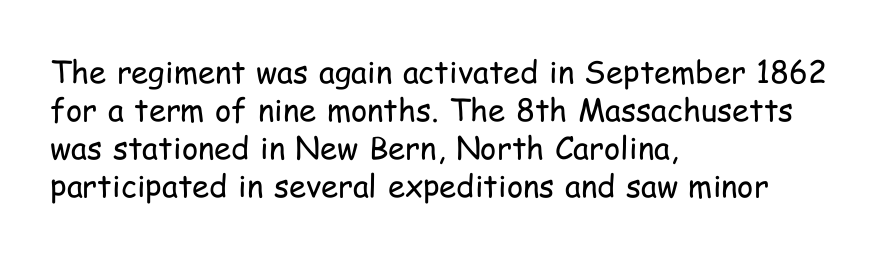
The image shows 31 px regular-weight, condensed sans-serif type, upright; set left-aligned, line spacing 1.23x, normal letter spacing, not underlined; low stroke contrast and a medium x-height.
